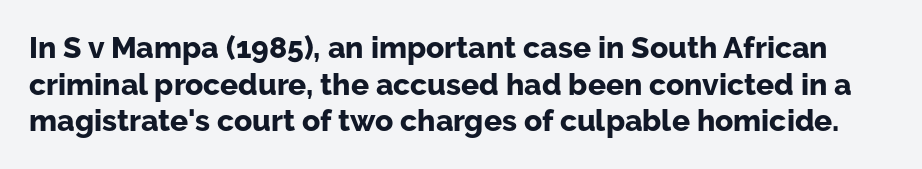
{"serif": "no", "italic": "no", "bold": "yes", "weight": "bold", "width": "normal", "stroke_contrast": "low", "x_height": "medium", "monospaced": "no", "underline": "no", "line_spacing_ratio": 1.22, "letter_spacing": "normal", "letter_spacing_em": 0.0, "glyph_px": 30}
